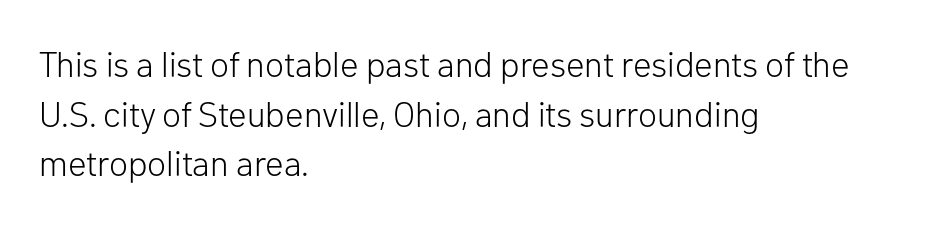
{"serif": "no", "italic": "no", "bold": "no", "weight": "light", "width": "normal", "stroke_contrast": "low", "x_height": "medium", "monospaced": "no", "underline": "no", "align": "left", "line_spacing": "normal", "line_spacing_ratio": 1.42, "letter_spacing": "normal", "letter_spacing_em": 0.0, "glyph_px": 35}
